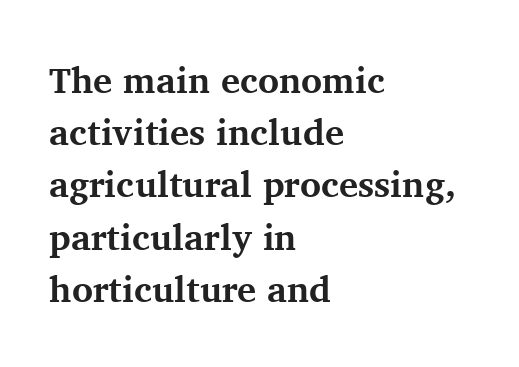
The image shows 36 px bold serif type, upright; set left-aligned, normal line spacing (1.45x), normal letter spacing, not underlined; medium stroke contrast and a medium x-height.
